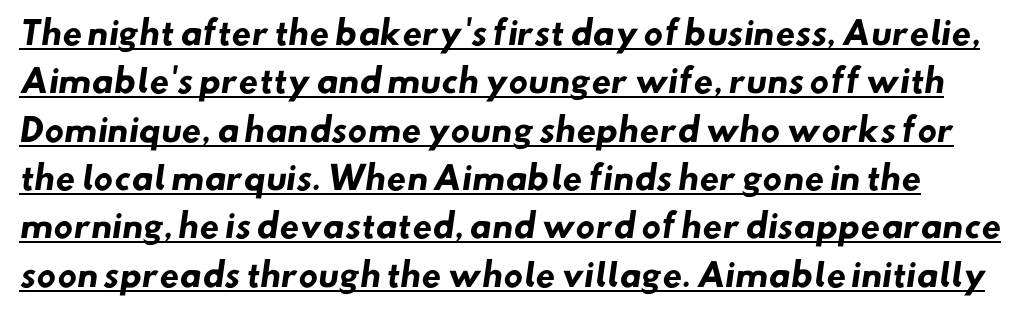
{"serif": "no", "bold": "yes", "weight": "heavy", "width": "normal", "stroke_contrast": "low", "x_height": "small", "monospaced": "no", "underline": "yes", "line_spacing": "normal", "line_spacing_ratio": 1.51, "letter_spacing": "normal", "letter_spacing_em": 0.0, "glyph_px": 32}
